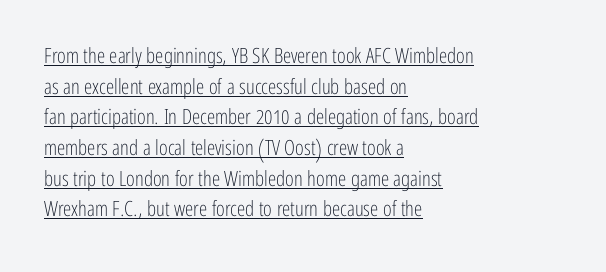
Q: Is the text bold? A: No.
Q: Is the text italic (slanted)? A: No, it is upright.
Q: Is the text underlined? A: Yes.
Q: How is the paragraph aligned? A: Left-aligned.
Q: Is the spacing between letters normal or unusually wide? A: Normal.
Q: Is the spacing between lines tight, normal or loose? A: Normal.
